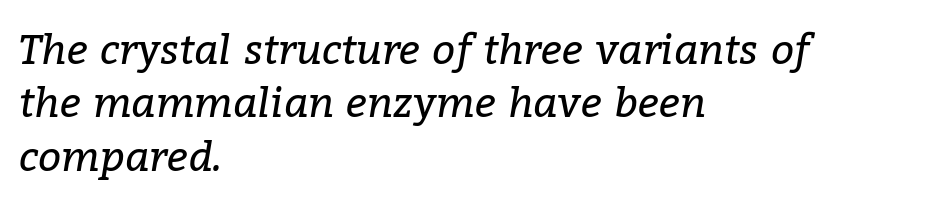
Q: Is the text bold? A: No.
Q: Is the text italic (slanted)? A: Yes, it leans right by about 9 degrees.
Q: Is the typeface a serif or a sans-serif typeface? A: Serif.
Q: Is the text underlined? A: No.
Q: How is the paragraph aligned? A: Left-aligned.
Q: Is the spacing between letters normal or unusually wide? A: Normal.
Q: Is the spacing between lines tight, normal or loose? A: Normal.
Q: Width (condensed, normal, or wide)? A: Normal.
Q: Stroke contrast? A: Low.
Q: x-height? A: Medium.
Q: Monospaced? A: No.
